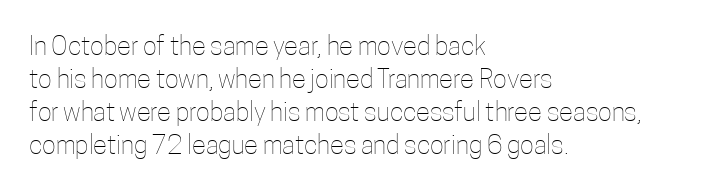
When letters stand straight like this, we call the style roman or upright. These lines sit exactly where default settings would place them. Students, note that the glyphs here touch the page at normal intervals. The passage shown is not bold in any degree. In CSS terms this would be text-align: left. Underlining? Definitely not there.
